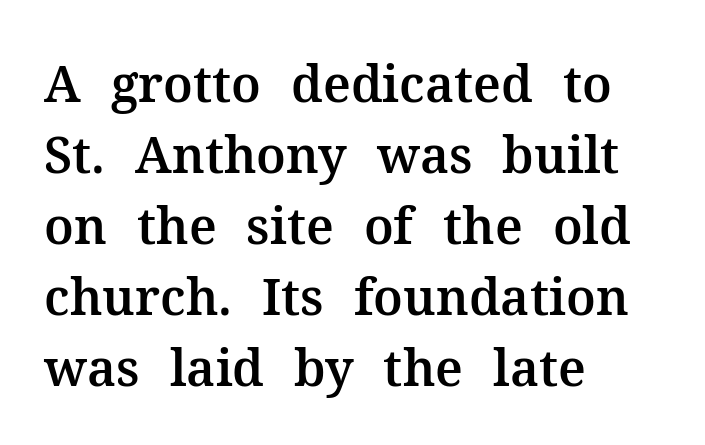
Leading: standard. Clear beneath every line of the passage. Look at the bottom of the vertical strokes: they flare into serifs here. What stands out about the letter spacing? Nothing — it is the standard amount.
